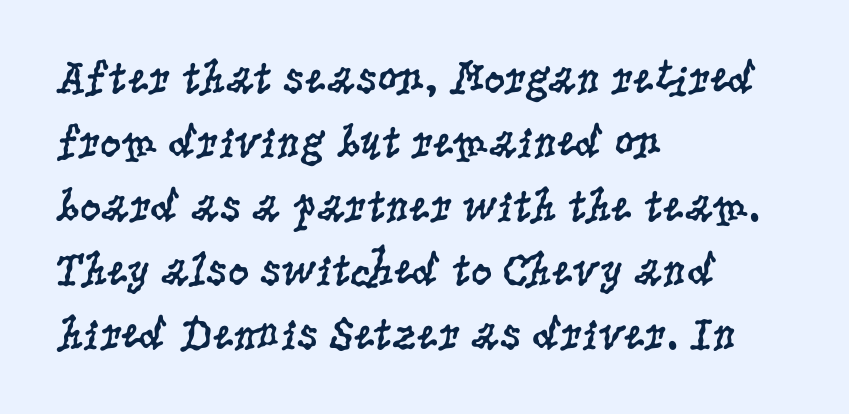
{"serif": "yes", "bold": "no", "weight": "regular", "width": "condensed", "stroke_contrast": "low", "x_height": "large", "monospaced": "no", "underline": "no", "align": "left", "line_spacing": "normal", "line_spacing_ratio": 1.36, "letter_spacing": "normal", "letter_spacing_em": 0.0, "glyph_px": 47}
